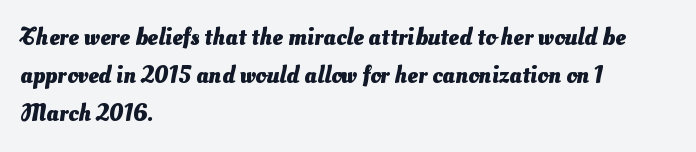
Q: Is the text bold? A: Yes.
Q: Is the text underlined? A: No.
Q: How is the paragraph aligned? A: Left-aligned.
Q: Is the spacing between letters normal or unusually wide? A: Normal.
Q: Is the spacing between lines tight, normal or loose? A: Normal.
